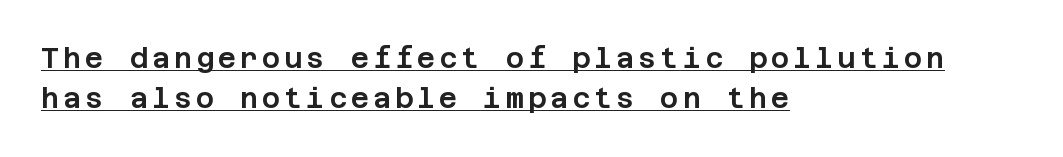
The image shows 28 px sans-serif type, upright; set left-aligned, normal line spacing (1.43x), underlined; low stroke contrast and a large x-height.
